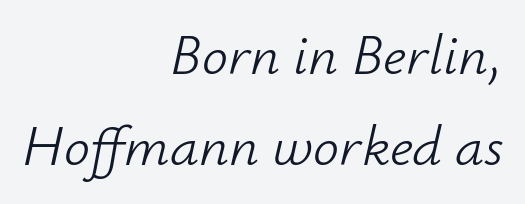
Q: Is the text bold? A: No.
Q: Is the text italic (slanted)? A: Yes, it leans right by about 12 degrees.
Q: Is the text underlined? A: No.
Q: How is the paragraph aligned? A: Right-aligned.
Q: Is the spacing between letters normal or unusually wide? A: Normal.
Q: Is the spacing between lines tight, normal or loose? A: Normal.
Q: Width (condensed, normal, or wide)? A: Normal.
Q: Stroke contrast? A: Low.
Q: x-height? A: Small.
Q: Monospaced? A: No.
